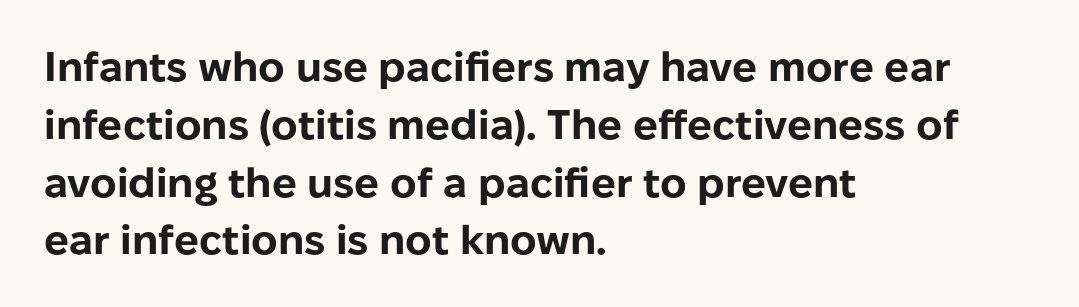
The face used here is a sans, in the tradition of grotesques and geometrics. Posture: straight, roman, zero tilt. Stroke thickness is high; the sample reads as a true bold. Nobody touched the tracking dial on this one. A bare baseline throughout the passage. The rendering anchors every line to the left-hand side.
